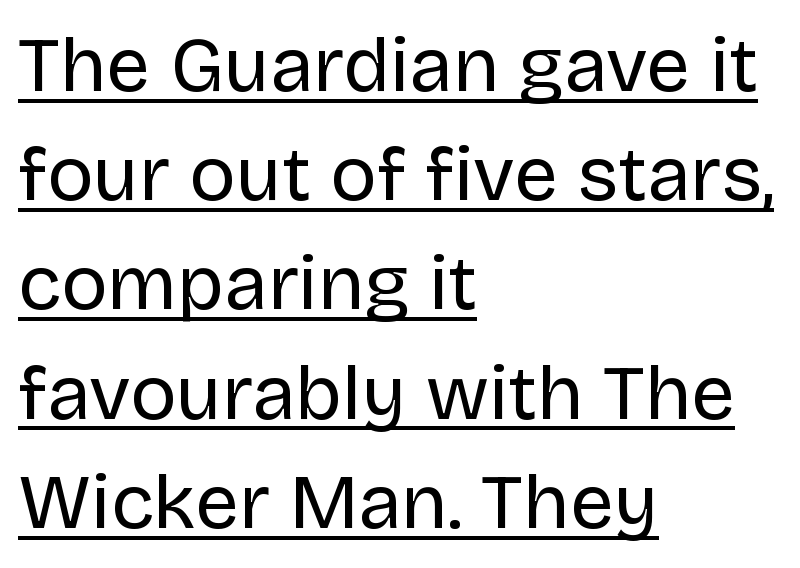
The image shows 78 px regular-weight sans-serif type, upright; set left-aligned, normal line spacing (1.4x), normal letter spacing, underlined; low stroke contrast and a large x-height.
